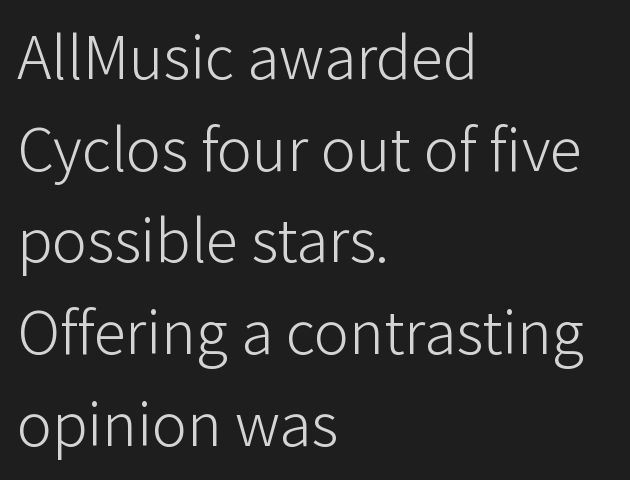
Q: Is the text bold? A: No.
Q: Is the text italic (slanted)? A: No, it is upright.
Q: Is the typeface a serif or a sans-serif typeface? A: Sans-serif.
Q: Is the text underlined? A: No.
Q: How is the paragraph aligned? A: Left-aligned.
Q: Is the spacing between letters normal or unusually wide? A: Normal.
Q: Is the spacing between lines tight, normal or loose? A: Normal.
Q: Width (condensed, normal, or wide)? A: Normal.
Q: Stroke contrast? A: Low.
Q: x-height? A: Medium.
Q: Monospaced? A: No.
